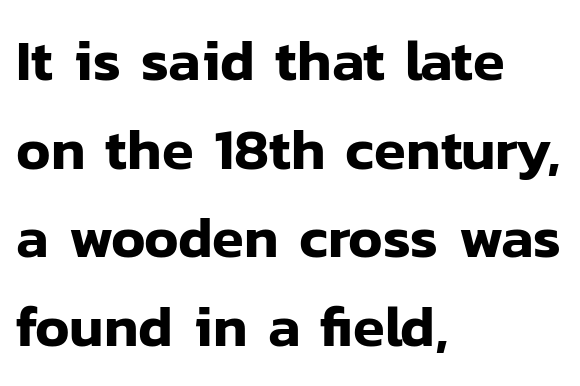
{"serif": "no", "italic": "no", "width": "normal", "stroke_contrast": "low", "x_height": "medium", "monospaced": "no", "underline": "no", "align": "left", "line_spacing": "normal", "line_spacing_ratio": 1.53, "letter_spacing": "normal", "letter_spacing_em": 0.0, "glyph_px": 58}
